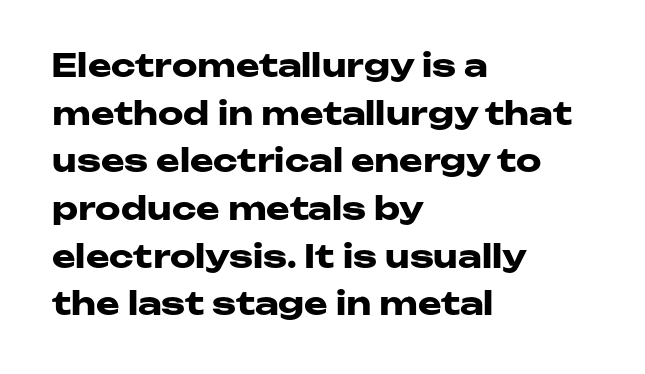
The image shows 32 px heavy, wide sans-serif type, upright; set left-aligned, normal line spacing (1.49x), normal letter spacing, not underlined; low stroke contrast and a medium x-height.
